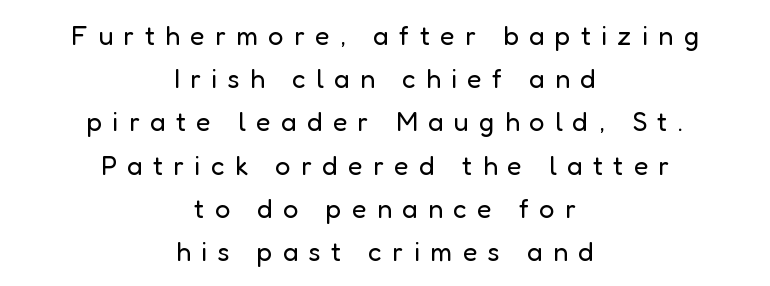
{"italic": "no", "bold": "no", "underline": "no", "align": "center", "line_spacing": "normal", "line_spacing_ratio": 1.6, "letter_spacing": "wide", "letter_spacing_em": 0.38, "glyph_px": 27}
